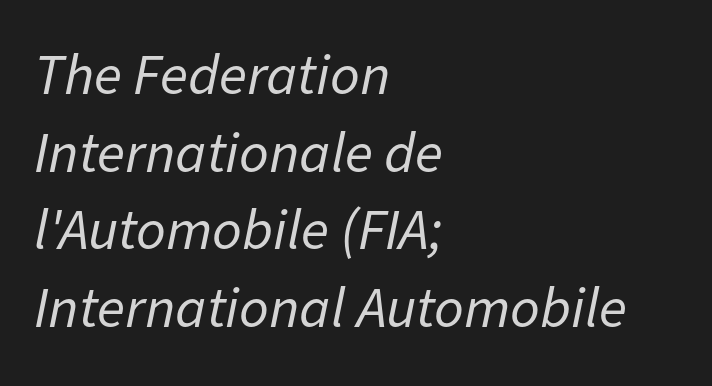
Q: Is the text bold? A: No.
Q: Is the text italic (slanted)? A: Yes, it leans right by about 11 degrees.
Q: Is the text underlined? A: No.
Q: How is the paragraph aligned? A: Left-aligned.
Q: Is the spacing between letters normal or unusually wide? A: Normal.
Q: Is the spacing between lines tight, normal or loose? A: Normal.
Q: Width (condensed, normal, or wide)? A: Normal.
Q: Stroke contrast? A: Low.
Q: x-height? A: Medium.
Q: Monospaced? A: No.
